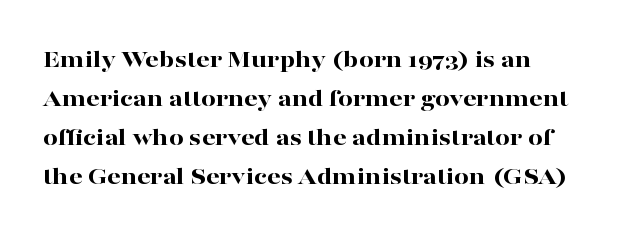
Q: Is the text bold? A: Yes.
Q: Is the text italic (slanted)? A: No, it is upright.
Q: Is the text underlined? A: No.
Q: How is the paragraph aligned? A: Left-aligned.
Q: Is the spacing between letters normal or unusually wide? A: Normal.
Q: Is the spacing between lines tight, normal or loose? A: Normal.
